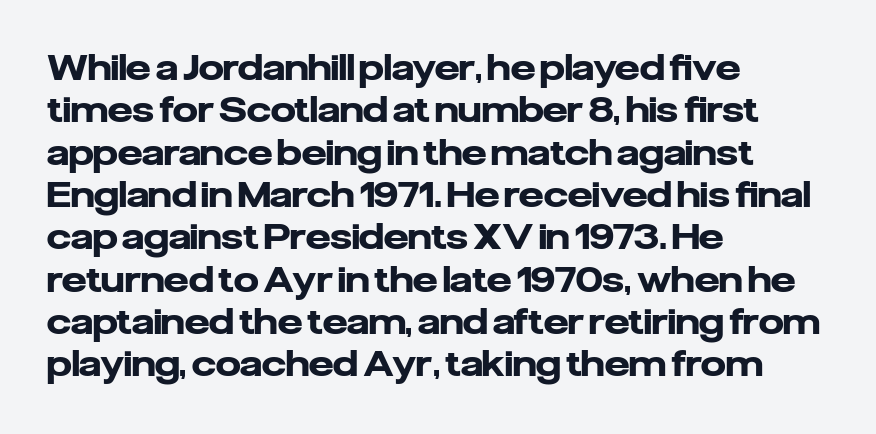
{"serif": "no", "italic": "no", "bold": "yes", "weight": "heavy", "width": "normal", "stroke_contrast": "low", "x_height": "medium", "monospaced": "no", "underline": "no", "align": "left", "line_spacing_ratio": 1.21, "letter_spacing": "normal", "letter_spacing_em": 0.0, "glyph_px": 35}
